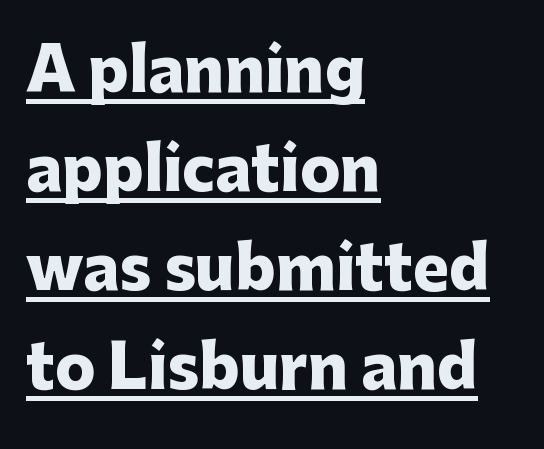
{"serif": "no", "italic": "no", "bold": "yes", "weight": "heavy", "width": "normal", "stroke_contrast": "low", "x_height": "medium", "monospaced": "no", "underline": "yes", "align": "left", "line_spacing": "normal", "line_spacing_ratio": 1.65, "letter_spacing": "normal", "letter_spacing_em": 0.0, "glyph_px": 60}
